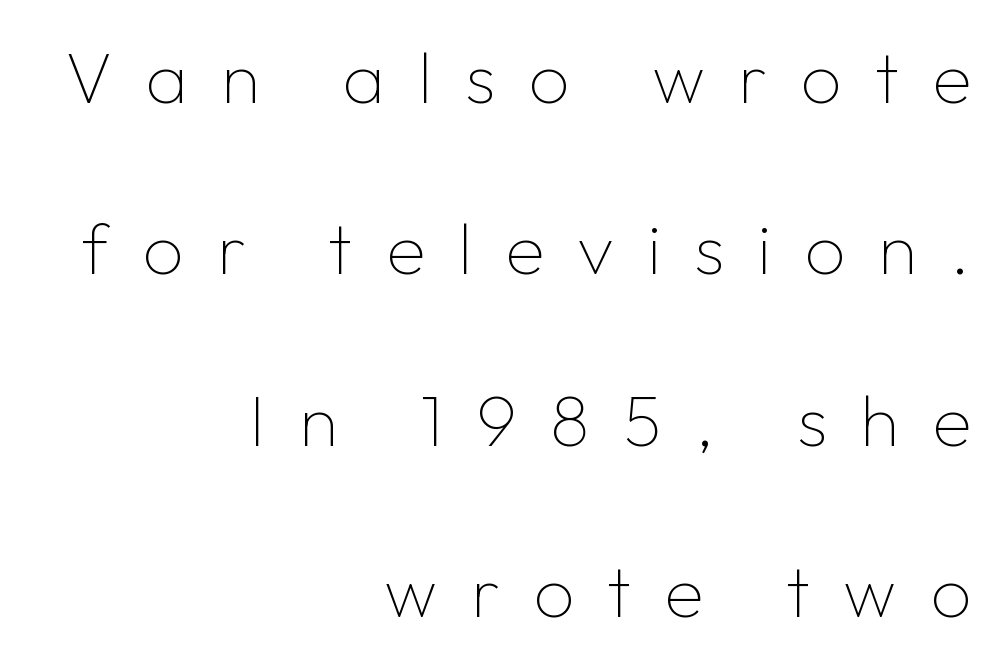
A roman cut, with each character standing at attention. The space beneath each line is pristine and unruled. No heavy texture on the line: the type isn't bold. This sample has the flowing, uneven cadence of proportional lettering. Does the leading feel generous? Absolutely, it's lavish.
